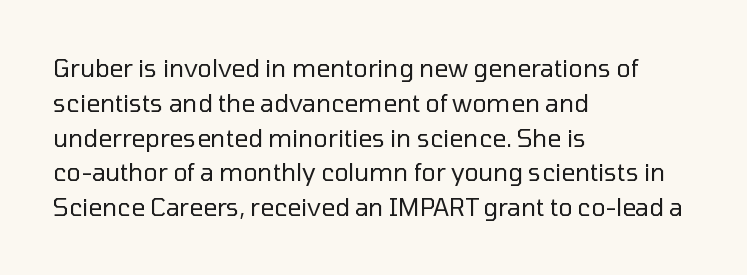
Summary of weight: not heavy and not bold. The passage shown stacks its lines at a standard gap. Upright lettering throughout. Tracking value appears to be zero — textbook default spacing.
